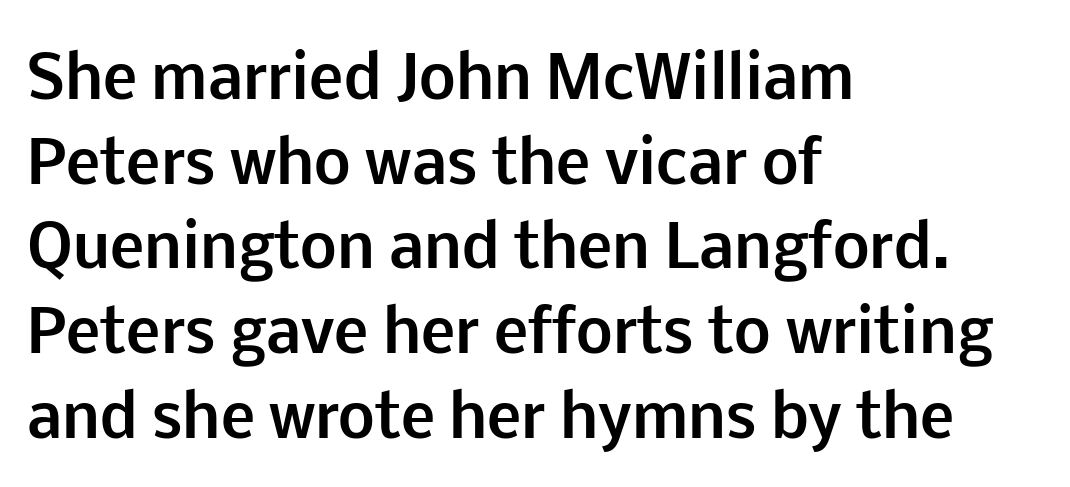
Unmarked baselines from the first word to the last. The line texture is even and compact thanks to regular tracking. In terms of leading, this rendering sits right in the middle. Varying glyph widths throughout — classic text-font behaviour. This is roman type, the default non-slanted kind.
